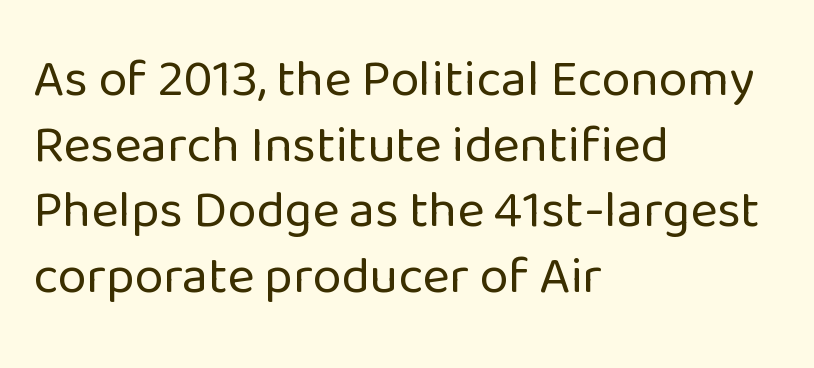
The image shows 52 px regular-weight sans-serif type, upright; set left-aligned, normal line spacing (1.26x), normal letter spacing, not underlined; low stroke contrast and a medium x-height.
